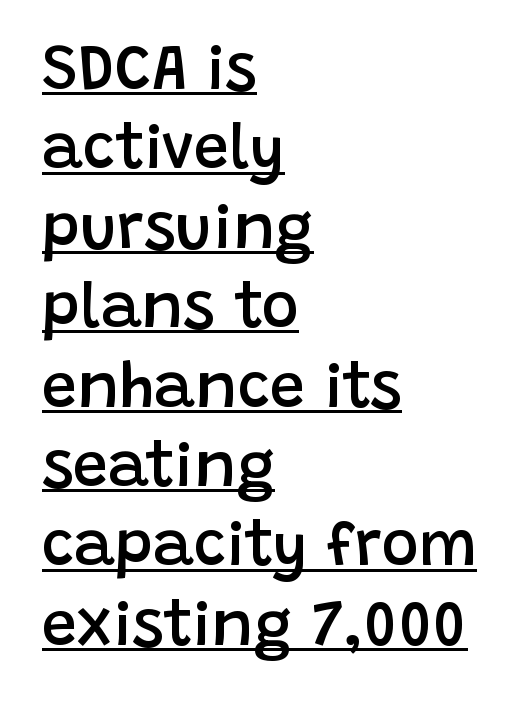
Q: Is the text bold? A: Semi-bold.
Q: Is the text italic (slanted)? A: No, it is upright.
Q: Is the typeface a serif or a sans-serif typeface? A: Sans-serif.
Q: Is the text underlined? A: Yes.
Q: How is the paragraph aligned? A: Left-aligned.
Q: Is the spacing between letters normal or unusually wide? A: Normal.
Q: Is the spacing between lines tight, normal or loose? A: Normal.
Q: Width (condensed, normal, or wide)? A: Normal.
Q: Stroke contrast? A: Low.
Q: x-height? A: Large.
Q: Monospaced? A: No.
